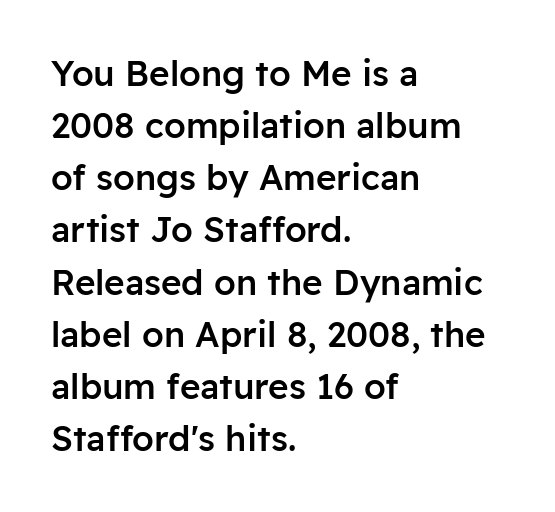
Q: Is the text bold? A: Semi-bold.
Q: Is the text italic (slanted)? A: No, it is upright.
Q: Is the typeface a serif or a sans-serif typeface? A: Sans-serif.
Q: Is the text underlined? A: No.
Q: How is the paragraph aligned? A: Left-aligned.
Q: Is the spacing between letters normal or unusually wide? A: Normal.
Q: Is the spacing between lines tight, normal or loose? A: Normal.
Q: Width (condensed, normal, or wide)? A: Normal.
Q: Stroke contrast? A: Low.
Q: x-height? A: Medium.
Q: Monospaced? A: No.
